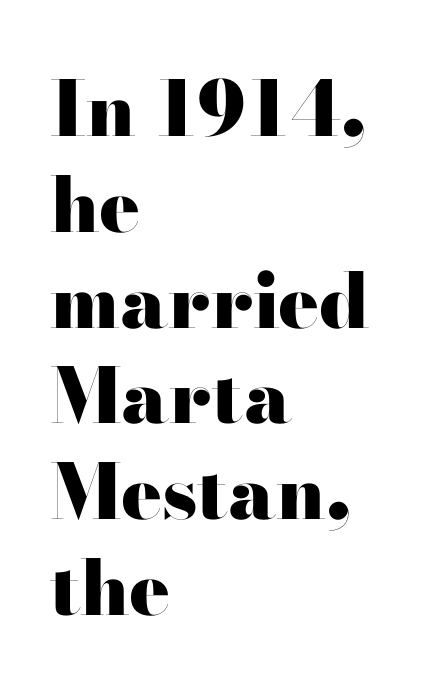
I'd call this a serif setting — the letters wear small feet. The letters advance in unequal steps, a hallmark of proportional type. Plenty of ink on the page — the face is bold. Has an underline been added? It has not. Rendered with straight, roman letterforms.
